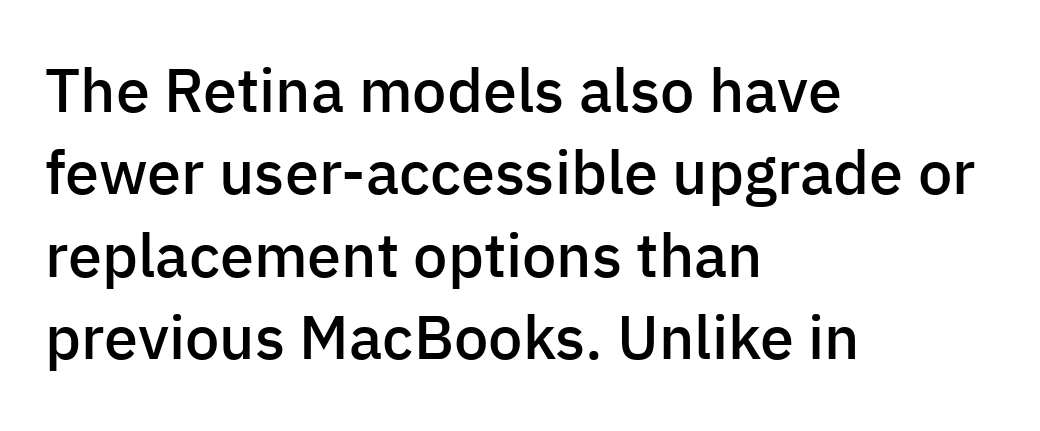
{"serif": "no", "italic": "no", "bold": "semi", "weight": "semibold", "width": "normal", "stroke_contrast": "low", "x_height": "medium", "monospaced": "no", "underline": "no", "align": "left", "line_spacing": "normal", "line_spacing_ratio": 1.35, "letter_spacing": "normal", "letter_spacing_em": 0.0, "glyph_px": 61}
